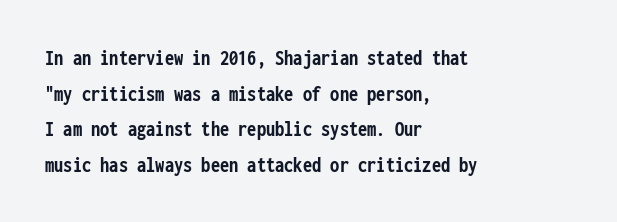
Q: Is the text bold? A: Yes.
Q: Is the text italic (slanted)? A: No, it is upright.
Q: Is the text underlined? A: No.
Q: How is the paragraph aligned? A: Left-aligned.
Q: Is the spacing between letters normal or unusually wide? A: Normal.
Q: Is the spacing between lines tight, normal or loose? A: Normal.
